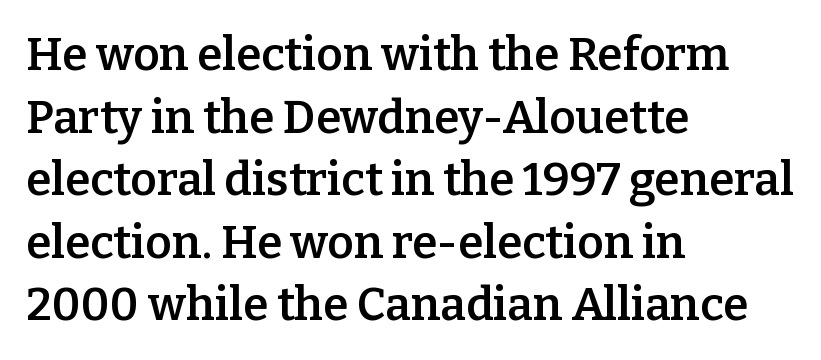
Q: Is the text bold? A: Semi-bold.
Q: Is the text italic (slanted)? A: No, it is upright.
Q: Is the typeface a serif or a sans-serif typeface? A: Serif.
Q: Is the text underlined? A: No.
Q: How is the paragraph aligned? A: Left-aligned.
Q: Is the spacing between letters normal or unusually wide? A: Normal.
Q: Is the spacing between lines tight, normal or loose? A: Normal.
Q: Width (condensed, normal, or wide)? A: Normal.
Q: Stroke contrast? A: Low.
Q: x-height? A: Medium.
Q: Monospaced? A: No.
